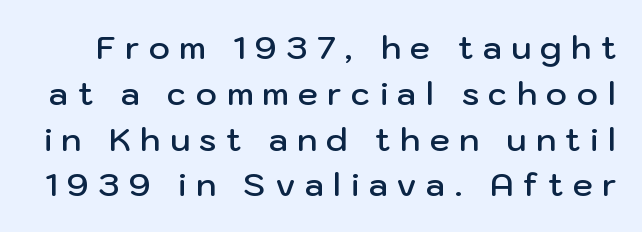
{"serif": "no", "italic": "no", "bold": "semi", "weight": "semibold", "width": "normal", "stroke_contrast": "low", "x_height": "medium", "monospaced": "no", "underline": "no", "line_spacing": "normal", "line_spacing_ratio": 1.43, "letter_spacing": "wide", "letter_spacing_em": 0.3, "glyph_px": 32}
